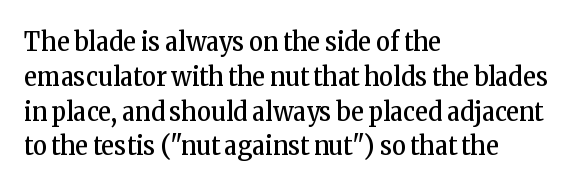
{"italic": "no", "bold": "no", "underline": "no", "align": "left", "line_spacing": "normal", "line_spacing_ratio": 1.29, "letter_spacing": "normal", "letter_spacing_em": 0.0, "glyph_px": 27}
